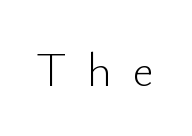
Q: Is the text bold? A: No.
Q: Is the text italic (slanted)? A: No, it is upright.
Q: Is the typeface a serif or a sans-serif typeface? A: Sans-serif.
Q: Is the text underlined? A: No.
Q: Is the spacing between letters normal or unusually wide? A: Unusually wide.
Q: Width (condensed, normal, or wide)? A: Normal.
Q: Stroke contrast? A: Low.
Q: x-height? A: Small.
Q: Monospaced? A: No.
